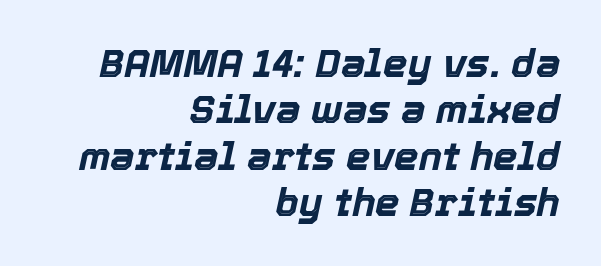
Q: Is the text bold? A: Yes.
Q: Is the text italic (slanted)? A: Yes, it leans right by about 12 degrees.
Q: Is the text underlined? A: No.
Q: How is the paragraph aligned? A: Right-aligned.
Q: Is the spacing between letters normal or unusually wide? A: Normal.
Q: Width (condensed, normal, or wide)? A: Normal.
Q: x-height? A: Medium.
Q: Monospaced? A: No.
